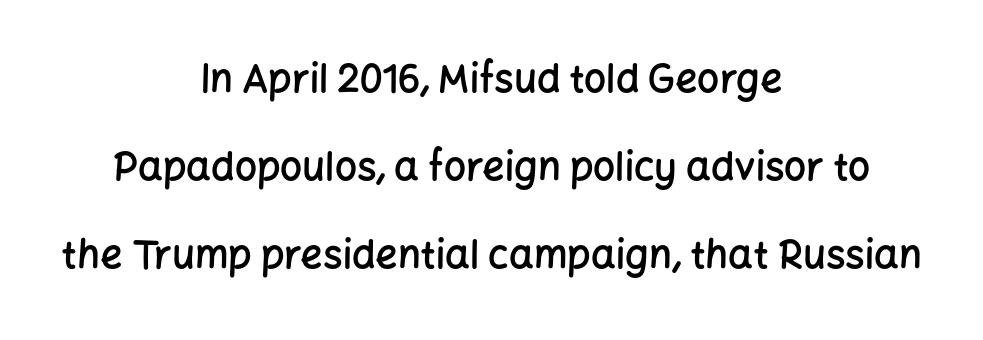
Q: Is the text bold? A: Semi-bold.
Q: Is the text italic (slanted)? A: No, it is upright.
Q: Is the typeface a serif or a sans-serif typeface? A: Sans-serif.
Q: Is the text underlined? A: No.
Q: How is the paragraph aligned? A: Centered.
Q: Is the spacing between letters normal or unusually wide? A: Normal.
Q: Is the spacing between lines tight, normal or loose? A: Loose.
Q: Width (condensed, normal, or wide)? A: Normal.
Q: Stroke contrast? A: Low.
Q: x-height? A: Medium.
Q: Monospaced? A: No.
